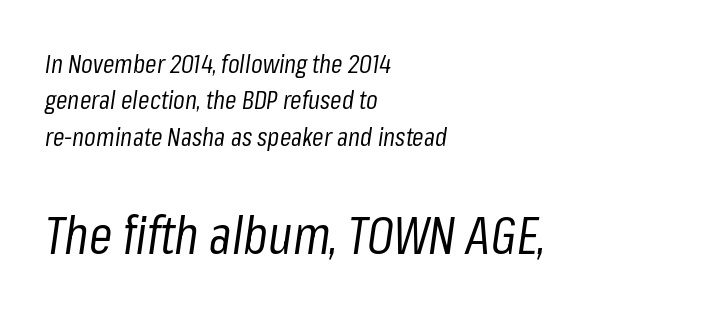
{"italic": "yes", "lean": "right", "slant_degrees": 8, "bold": "no", "weight": "regular", "width": "condensed", "stroke_contrast": "low", "x_height": "medium", "monospaced": "no", "underline": "no", "align": "left", "line_spacing": "normal", "line_spacing_ratio": 1.4, "letter_spacing": "normal", "letter_spacing_em": 0.0, "larger_block": "second", "size_ratio": 2.04, "glyph_px": 53}
